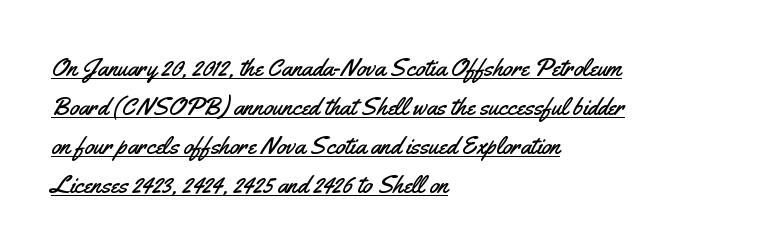
Quick note: interline space is typical. Compared with a centered layout, this one pins lines to the left instead. Check the space under the baseline: a stroke is drawn there. The letters sit at their default tracking, neither squeezed nor spread.
